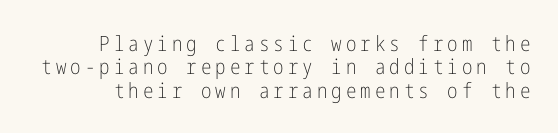
{"italic": "no", "bold": "no", "underline": "no", "line_spacing": "tight", "line_spacing_ratio": 1.11, "glyph_px": 21}
